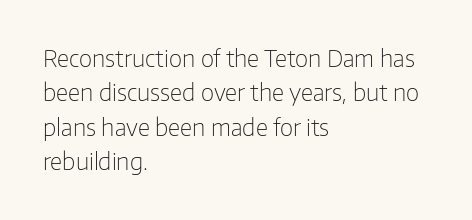
{"italic": "no", "bold": "no", "underline": "no", "align": "left", "line_spacing": "normal", "line_spacing_ratio": 1.5, "letter_spacing": "normal", "letter_spacing_em": 0.0, "glyph_px": 23}
